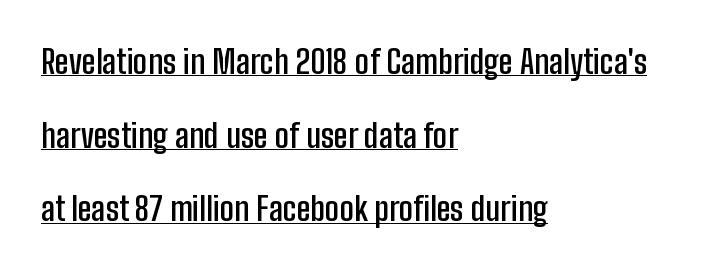
Q: Is the text bold? A: Semi-bold.
Q: Is the text italic (slanted)? A: No, it is upright.
Q: Is the typeface a serif or a sans-serif typeface? A: Sans-serif.
Q: Is the text underlined? A: Yes.
Q: How is the paragraph aligned? A: Left-aligned.
Q: Is the spacing between letters normal or unusually wide? A: Normal.
Q: Is the spacing between lines tight, normal or loose? A: Loose.
Q: Width (condensed, normal, or wide)? A: Condensed.
Q: Stroke contrast? A: Low.
Q: x-height? A: Medium.
Q: Monospaced? A: No.
